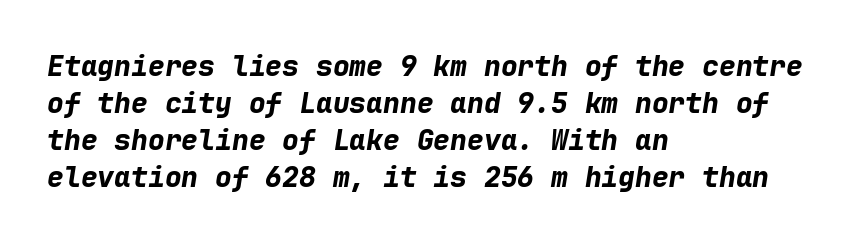
Every row of glyphs begins at an identical x-position on the left. In terms of leading, this rendering sits right in the middle. Think of a typewriter: that constant character pitch is what you see here. Words appear dense and cohesive because spacing is normal. Quick note: underline off.
